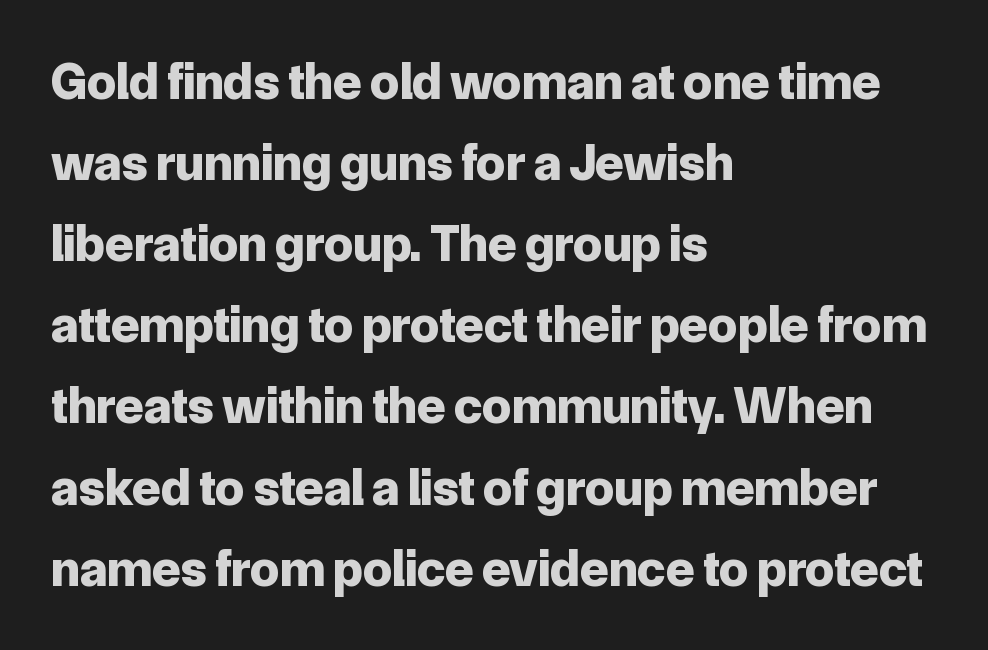
{"serif": "no", "italic": "no", "bold": "yes", "weight": "bold", "width": "normal", "stroke_contrast": "low", "x_height": "medium", "monospaced": "no", "underline": "no", "align": "left", "line_spacing": "normal", "line_spacing_ratio": 1.56, "letter_spacing": "normal", "letter_spacing_em": 0.0, "glyph_px": 52}
